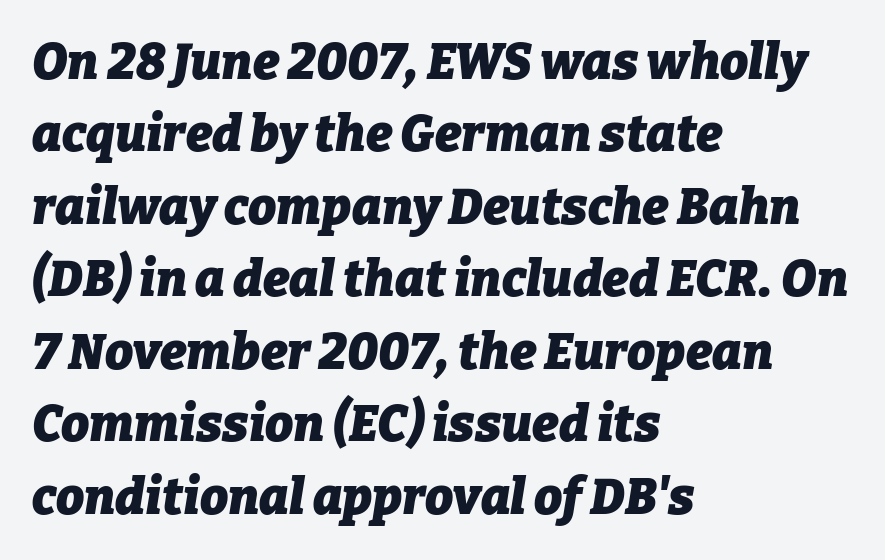
{"italic": "yes", "lean": "right", "slant_degrees": 9, "bold": "yes", "weight": "heavy", "width": "normal", "stroke_contrast": "low", "x_height": "medium", "monospaced": "no", "underline": "no", "align": "left", "line_spacing": "normal", "line_spacing_ratio": 1.45, "letter_spacing": "normal", "letter_spacing_em": 0.0, "glyph_px": 50}
